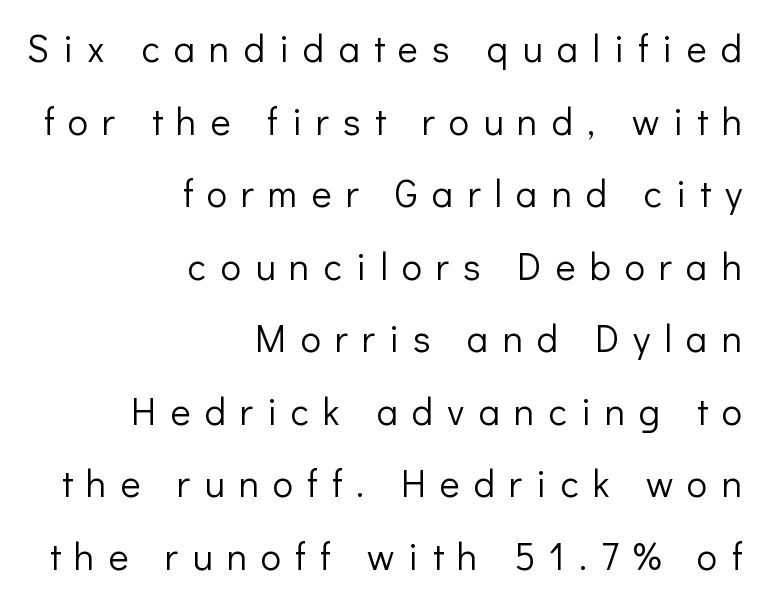
A light-to-regular cut is what we see here. Compared with typical paragraphs, the rows here are farther apart. The passage shown is typeset with a sans-serif family. The area under the type is left untouched. Words appear elongated and porous because spacing is wide.
